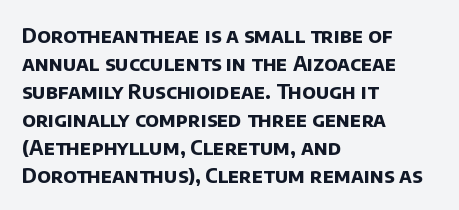
Q: Is the text bold? A: Yes.
Q: Is the text underlined? A: No.
Q: How is the paragraph aligned? A: Left-aligned.
Q: Is the spacing between letters normal or unusually wide? A: Normal.
Q: Is the spacing between lines tight, normal or loose? A: Normal.
